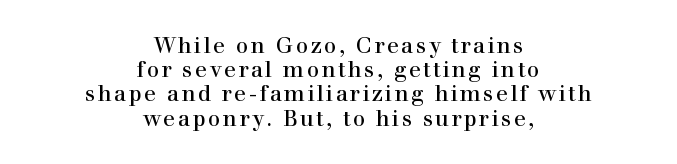
{"italic": "no", "underline": "no", "align": "center", "line_spacing": "tight", "line_spacing_ratio": 1.1, "glyph_px": 22}
